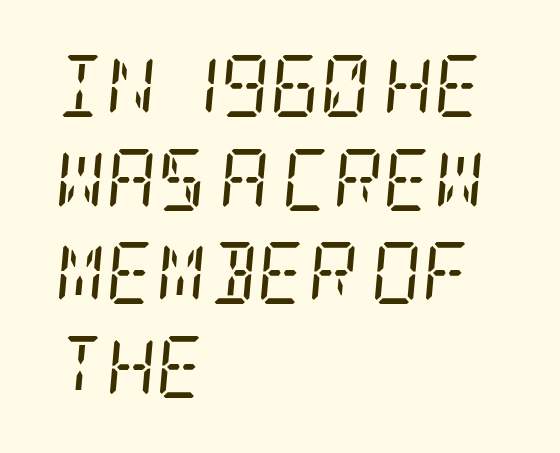
{"serif": "yes", "italic": "yes", "lean": "right", "slant_degrees": 5, "bold": "no", "weight": "regular", "width": "condensed", "stroke_contrast": "low", "x_height": "large", "underline": "no", "align": "left", "line_spacing": "normal", "line_spacing_ratio": 1.51, "letter_spacing": "normal", "letter_spacing_em": 0.0, "glyph_px": 62}
